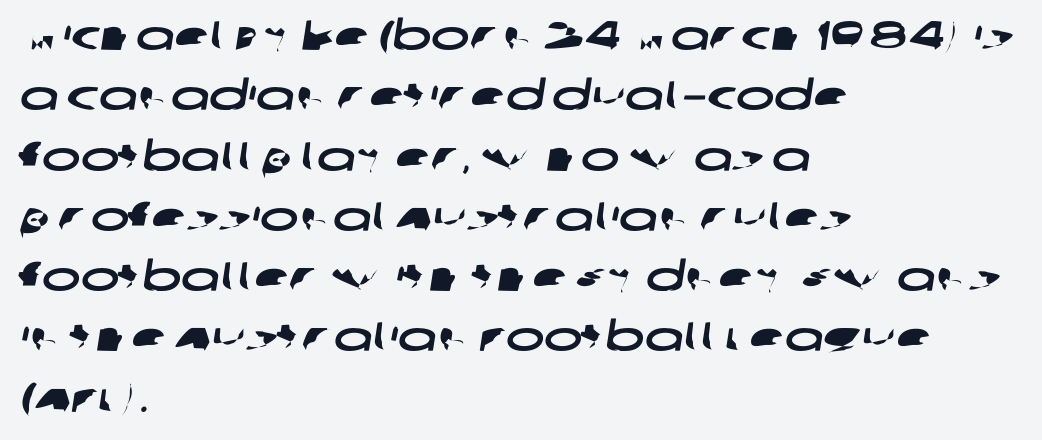
{"serif": "no", "width": "wide", "stroke_contrast": "low", "x_height": "large", "monospaced": "no", "underline": "no", "align": "left", "line_spacing": "normal", "line_spacing_ratio": 1.47, "letter_spacing": "normal", "letter_spacing_em": 0.0, "glyph_px": 41}
